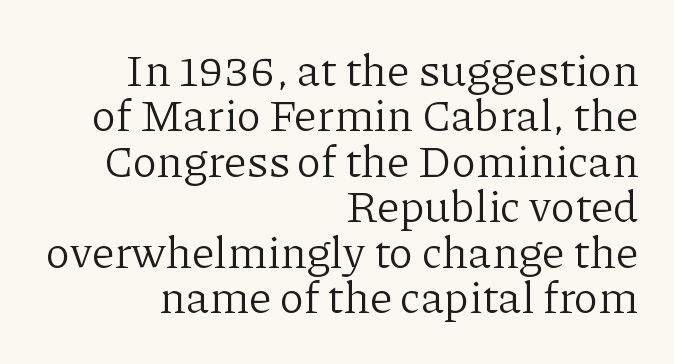
The image shows 45 px light serif type, upright; set right-aligned, tight line spacing (1.01x), normal letter spacing, not underlined; low stroke contrast and a medium x-height.
